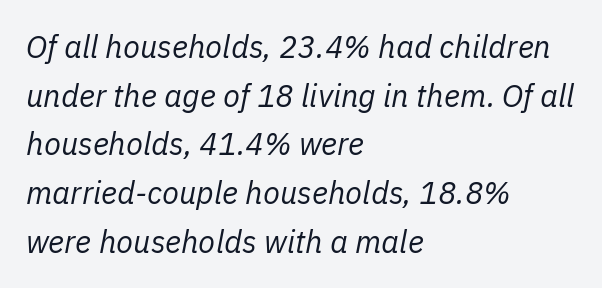
Q: Is the text bold? A: No.
Q: Is the text italic (slanted)? A: Yes, it leans right by about 11 degrees.
Q: Is the text underlined? A: No.
Q: How is the paragraph aligned? A: Left-aligned.
Q: Is the spacing between letters normal or unusually wide? A: Normal.
Q: Is the spacing between lines tight, normal or loose? A: Normal.
Q: Width (condensed, normal, or wide)? A: Normal.
Q: Stroke contrast? A: Low.
Q: x-height? A: Medium.
Q: Monospaced? A: No.
